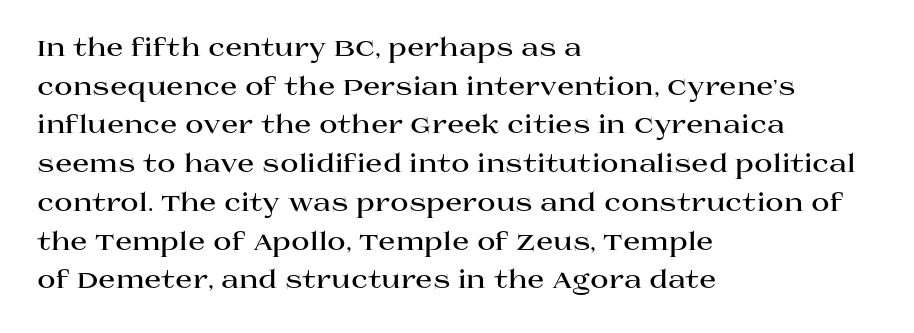
Lines of text with bare space underneath. Default kerning and tracking; the words read as compact shapes. Typeset ragged right — the left edge is the straight one. Regarding leading, the lines here are spaced in the standard way. Every stem runs plumb, perpendicular to the baseline.
